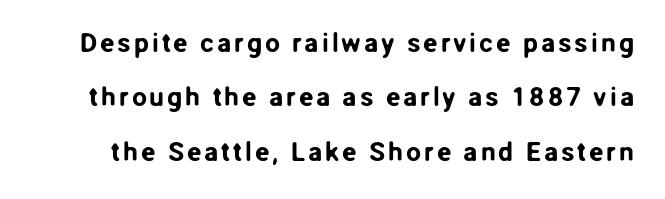
Leading: increased. Posture: straight, roman, zero tilt. The area under the type is left untouched.
